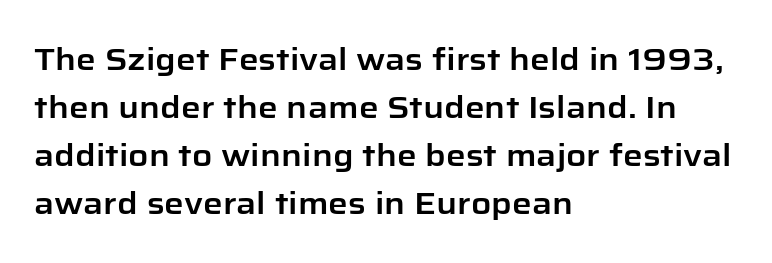
Posture: vertical. Check where the strokes stop: nothing finishes them off — pure sans. A typesetter would call this proportional, since set widths differ per character. The letterforms sit shoulder to shoulder at normal distance. In terms of leading, this rendering sits right in the middle. Underlining? Definitely not there.
